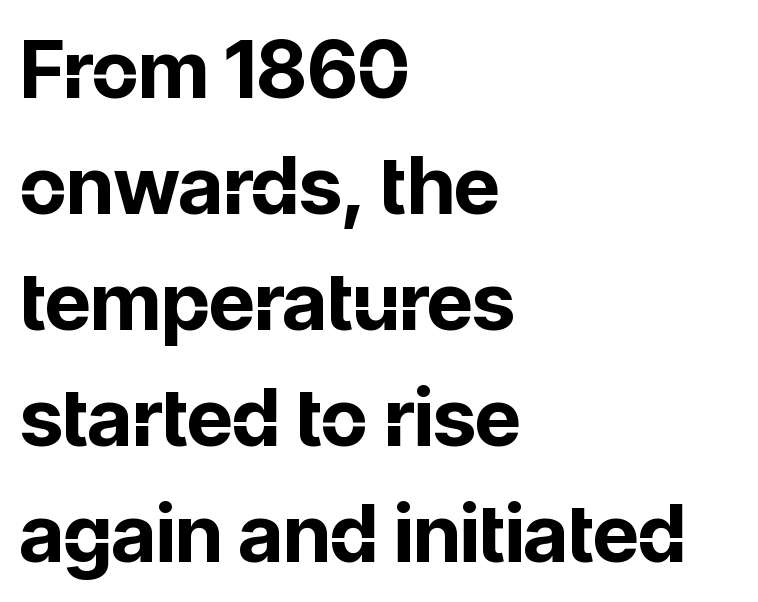
{"serif": "no", "italic": "no", "bold": "yes", "weight": "bold", "width": "normal", "stroke_contrast": "low", "x_height": "medium", "monospaced": "no", "underline": "no", "align": "left", "line_spacing": "normal", "line_spacing_ratio": 1.45, "letter_spacing": "normal", "letter_spacing_em": 0.0, "glyph_px": 80}
